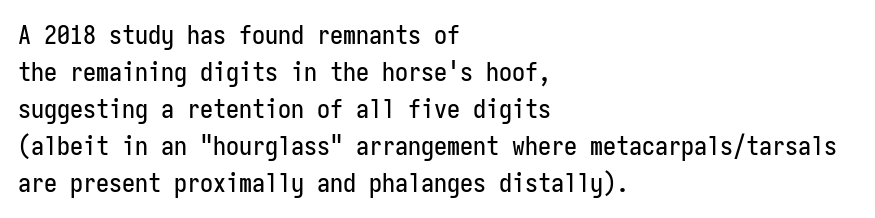
Inter-character spacing is left at the font's built-in metrics. Bare-footed words on every line. Every stem runs plumb, perpendicular to the baseline. Line spacing here is normal. Every row of glyphs begins at an identical x-position on the left.
